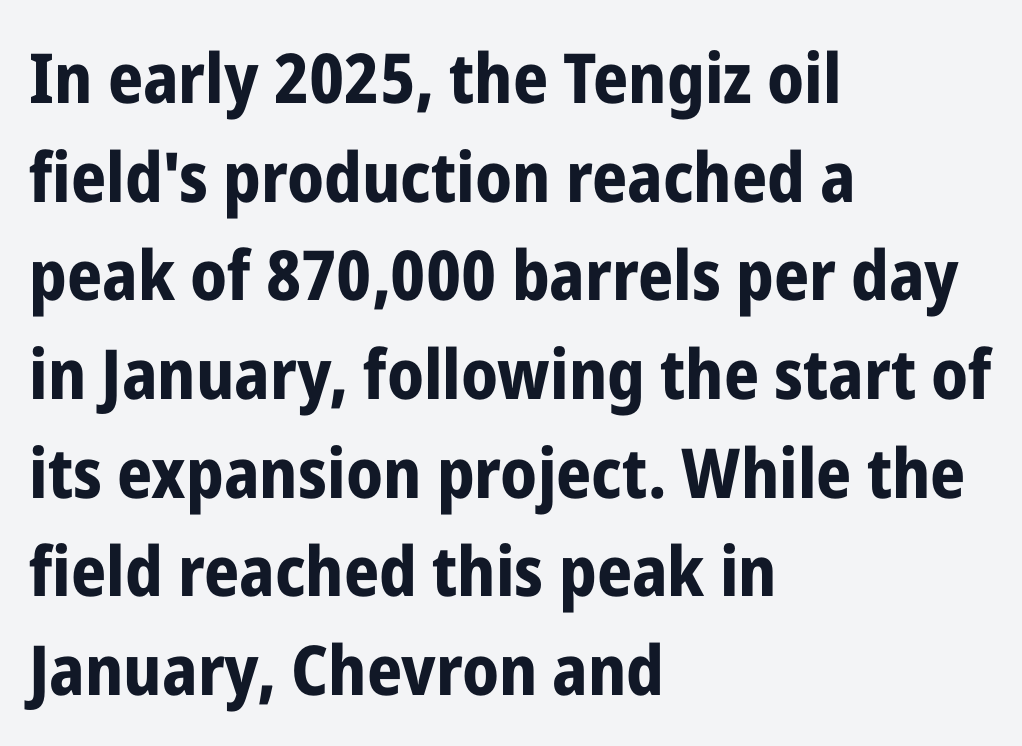
{"serif": "no", "italic": "no", "bold": "yes", "weight": "bold", "width": "condensed", "stroke_contrast": "low", "x_height": "medium", "monospaced": "no", "underline": "no", "align": "left", "line_spacing": "normal", "line_spacing_ratio": 1.43, "letter_spacing": "normal", "letter_spacing_em": 0.0, "glyph_px": 69}
